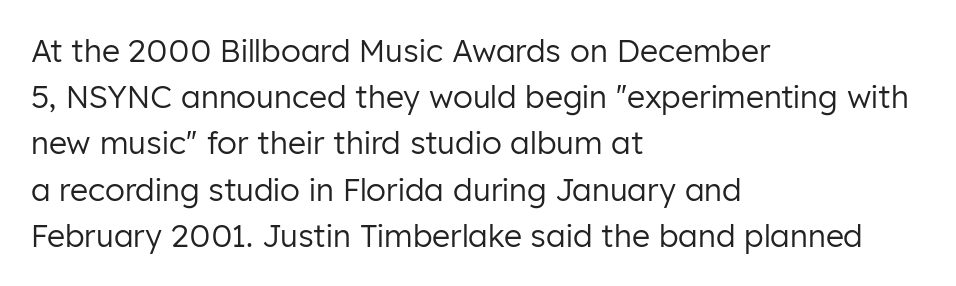
The image shows 31 px regular-weight sans-serif type, upright; set left-aligned, normal line spacing (1.49x), normal letter spacing, not underlined; low stroke contrast and a medium x-height.
